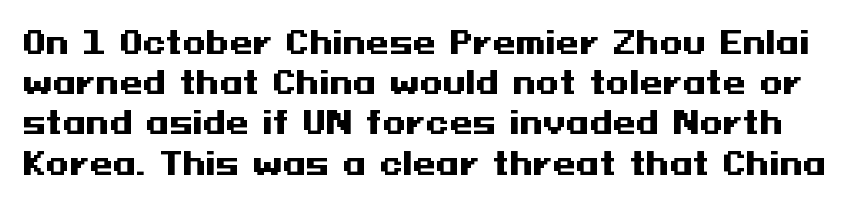
The horizontal fit of the characters is conventional and even. Typographically, this falls in the sans-serif category. The string is rendered with underlining switched off. The face used here has the dense, thick strokes of a bold. Ordinary non-slanted type is in use. Interline gaps are of average width in this sample.
